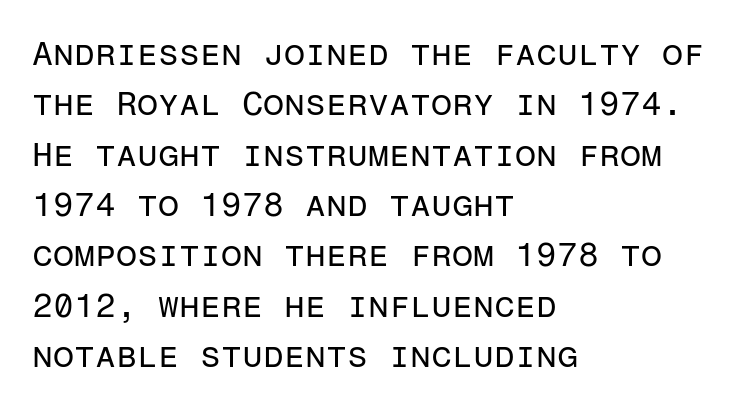
The image shows 34 px regular-weight sans-serif type, upright, monospaced; set left-aligned, normal line spacing (1.48x), normal letter spacing, not underlined; low stroke contrast and a medium x-height.
